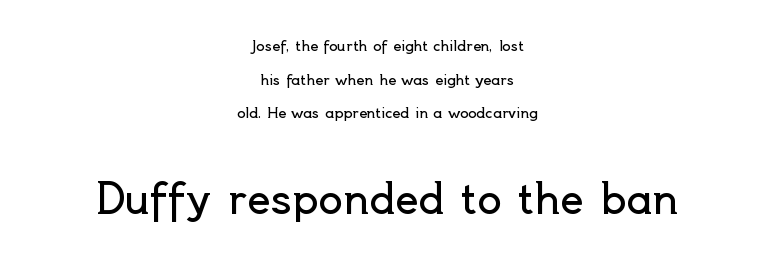
The image shows 41 px regular-weight sans-serif type, upright; set centered, loose line spacing (2.41x), normal letter spacing, not underlined; the second (bottom) block is 2.93x larger; a small x-height.
